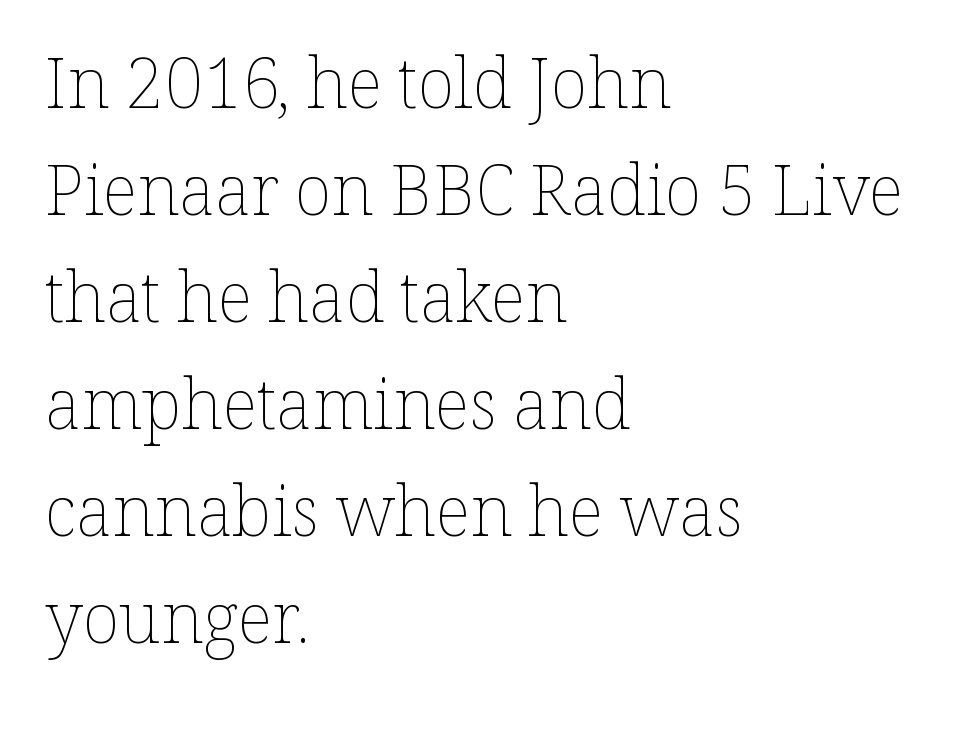
{"italic": "no", "bold": "no", "weight": "thin", "width": "normal", "stroke_contrast": "low", "x_height": "medium", "monospaced": "no", "underline": "no", "align": "left", "line_spacing": "normal", "line_spacing_ratio": 1.55, "letter_spacing": "normal", "letter_spacing_em": 0.0, "glyph_px": 69}
